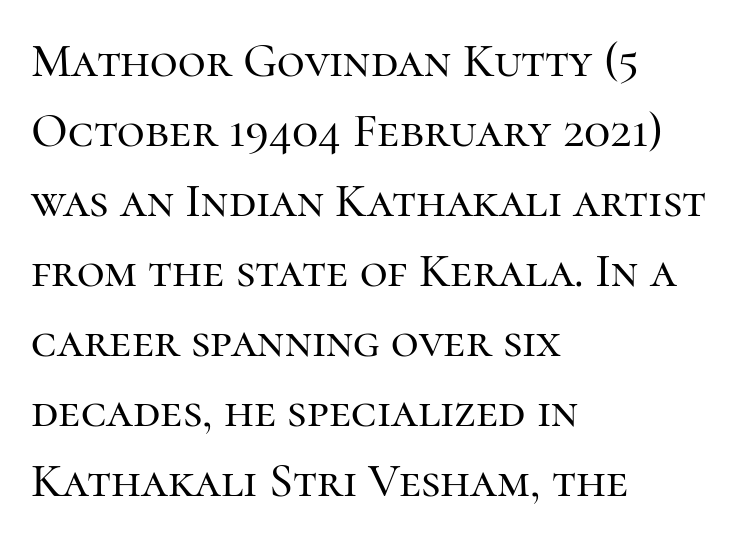
Q: Is the text italic (slanted)? A: No, it is upright.
Q: Is the typeface a serif or a sans-serif typeface? A: Serif.
Q: Is the text underlined? A: No.
Q: How is the paragraph aligned? A: Left-aligned.
Q: Is the spacing between letters normal or unusually wide? A: Normal.
Q: Is the spacing between lines tight, normal or loose? A: Normal.
Q: Width (condensed, normal, or wide)? A: Normal.
Q: Stroke contrast? A: High.
Q: x-height? A: Medium.
Q: Monospaced? A: No.
